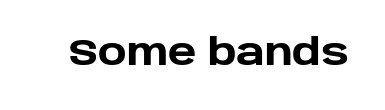
The image shows 36 px heavy sans-serif type, upright; set normal letter spacing, not underlined; low stroke contrast and a large x-height.
